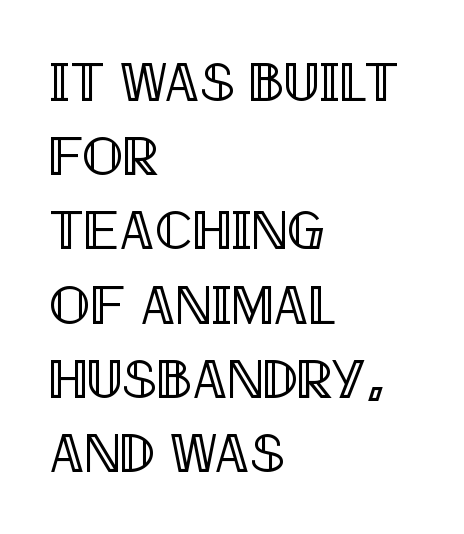
Rows of type keep a routine distance in the vertical direction. Do the characters align in a grid? No, the font is proportional. Underline: absent. The typesetter chose a ragged-right arrangement here. Letter spacing: default. This sample uses an upright cut, with every glyph sitting square on the baseline.
